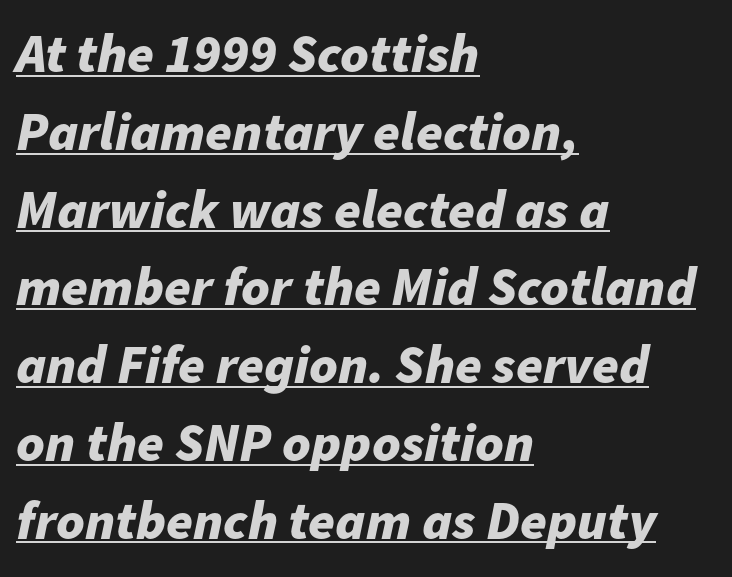
Heavy-handed strokes throughout: this text is bold. This rendering features underlined lettering. Every row of glyphs begins at an identical x-position on the left. Proportional: the letters do not fall into vertical columns. Posture: slanted. Honestly, the letter spacing is just normal — you wouldn't notice it.
